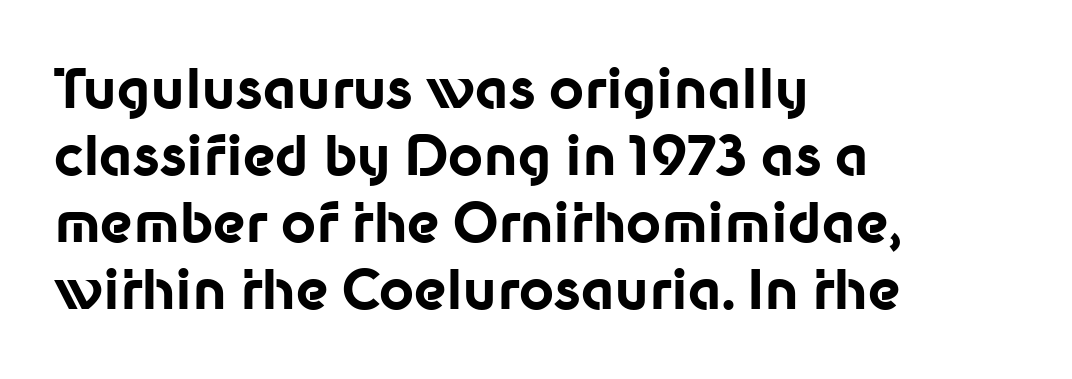
The image shows 54 px bold sans-serif type, upright; set left-aligned, line spacing 1.24x, normal letter spacing, not underlined; low stroke contrast and a medium x-height.
